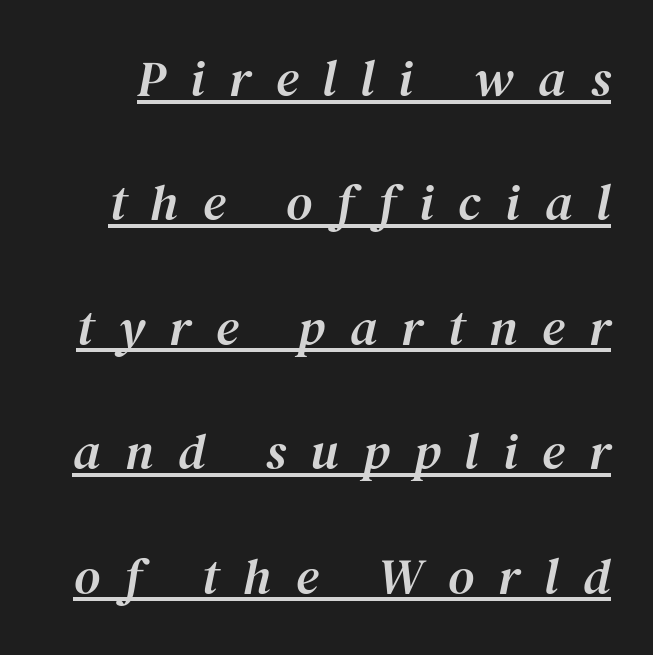
The image shows 51 px serif type, italic (leaning right); set loose line spacing (2.44x), unusually wide letter spacing (+0.48 em), underlined; medium stroke contrast and a medium x-height.
